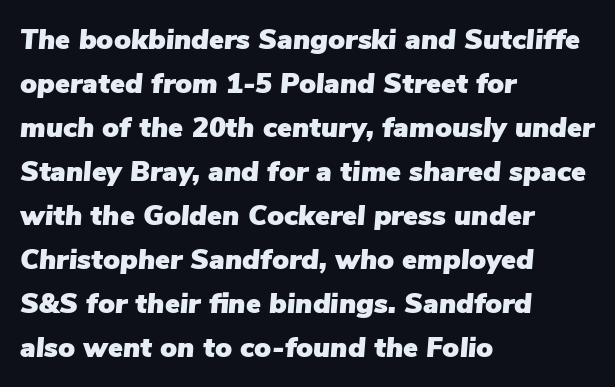
The image shows 28 px text type, italic (leaning right); set left-aligned, normal line spacing (1.57x), normal letter spacing, not underlined; low stroke contrast and a medium x-height.
